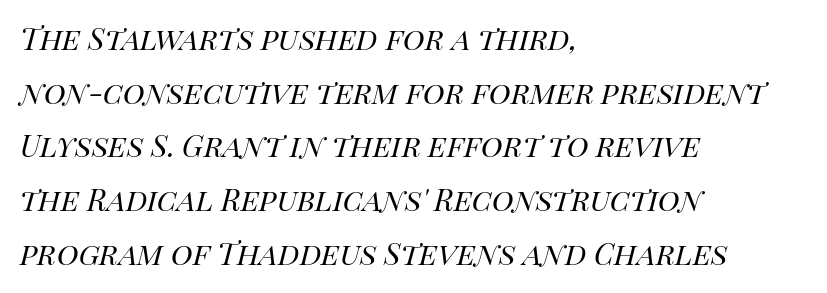
Q: Is the text bold? A: No.
Q: Is the text italic (slanted)? A: Yes, it leans right by about 14 degrees.
Q: Is the text underlined? A: No.
Q: How is the paragraph aligned? A: Left-aligned.
Q: Is the spacing between letters normal or unusually wide? A: Normal.
Q: Is the spacing between lines tight, normal or loose? A: Normal.
Q: Width (condensed, normal, or wide)? A: Normal.
Q: Stroke contrast? A: High.
Q: x-height? A: Large.
Q: Monospaced? A: No.
